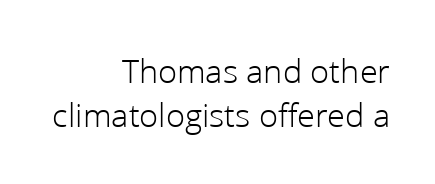
The designer left line spacing at the default. Default kerning and tracking; the words read as compact shapes. Note: no serifs on the glyphs. The font's upright variant was chosen for this text.
